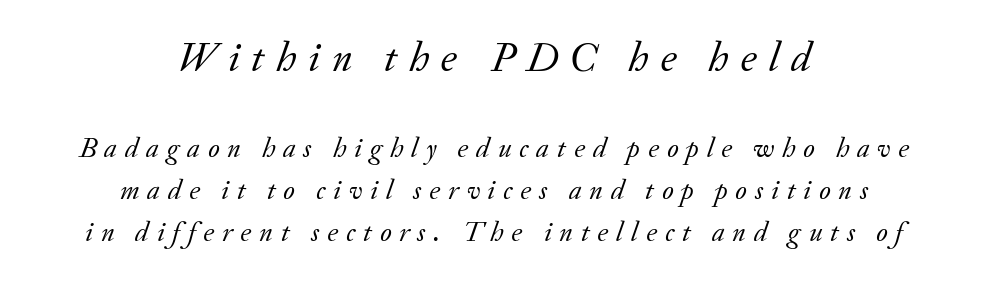
The typesetter chose a symmetrical, centered arrangement here. Size hierarchy here favors the leading block over the trailing one. The space between consecutive lines is moderate. Posture: slanted. Between one letter and the next there's a generous, obvious gap. Beneath every word, the page is bare.
